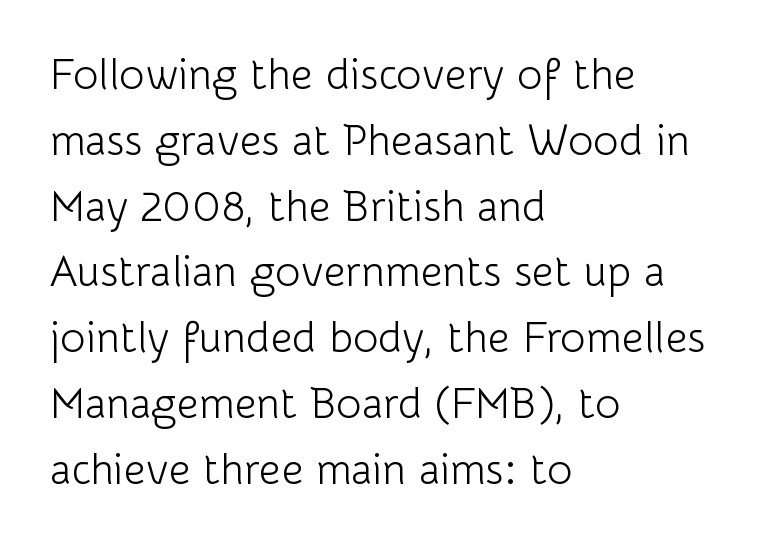
The image shows 43 px light sans-serif type, upright; set left-aligned, normal line spacing (1.53x), normal letter spacing, not underlined; low stroke contrast and a medium x-height.
